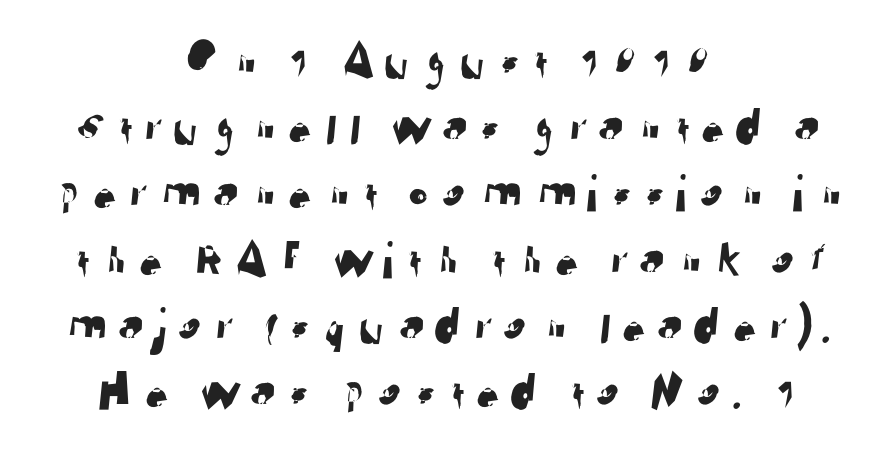
The image shows 53 px sans-serif type; set centered, normal line spacing (1.25x), not underlined; low stroke contrast and a medium x-height.
